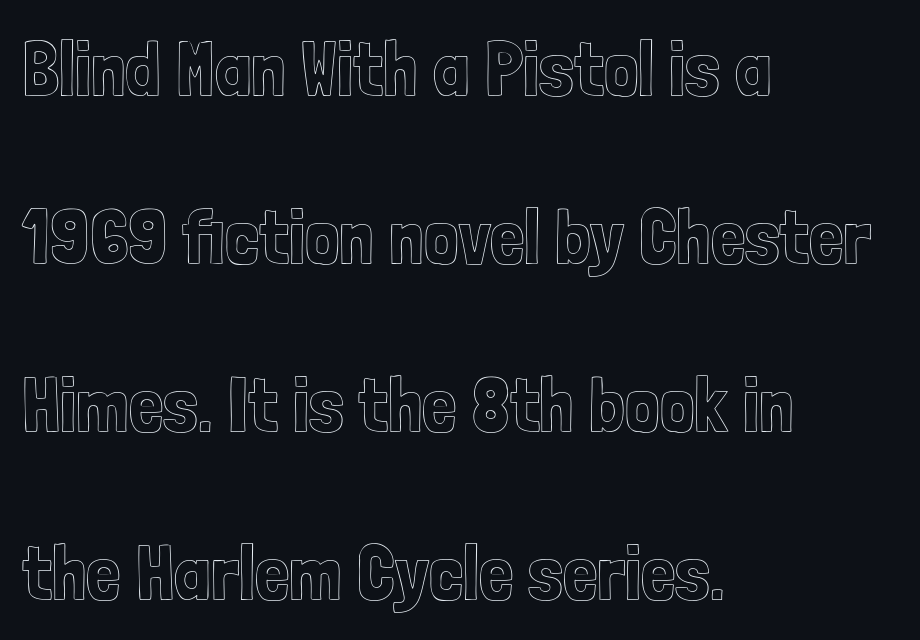
The image shows 77 px condensed type, upright; set left-aligned, loose line spacing (2.18x), normal letter spacing, not underlined; a medium x-height.
